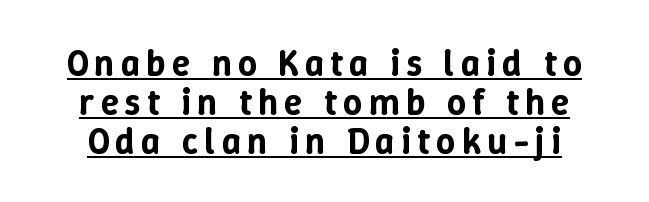
{"italic": "no", "width": "normal", "stroke_contrast": "low", "x_height": "medium", "monospaced": "no", "underline": "yes", "line_spacing": "tight", "line_spacing_ratio": 1.05, "glyph_px": 37}
